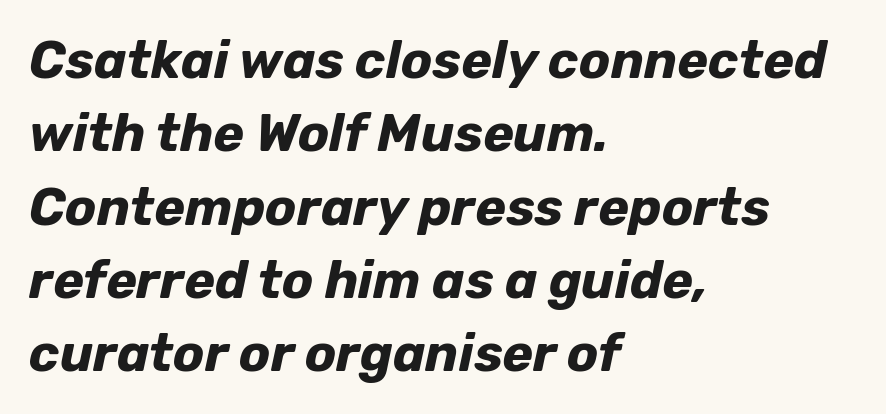
Q: Is the text bold? A: Yes.
Q: Is the text italic (slanted)? A: Yes, it leans right by about 12 degrees.
Q: Is the text underlined? A: No.
Q: How is the paragraph aligned? A: Left-aligned.
Q: Is the spacing between letters normal or unusually wide? A: Normal.
Q: Is the spacing between lines tight, normal or loose? A: Normal.
Q: Width (condensed, normal, or wide)? A: Normal.
Q: Stroke contrast? A: Low.
Q: x-height? A: Medium.
Q: Monospaced? A: No.
